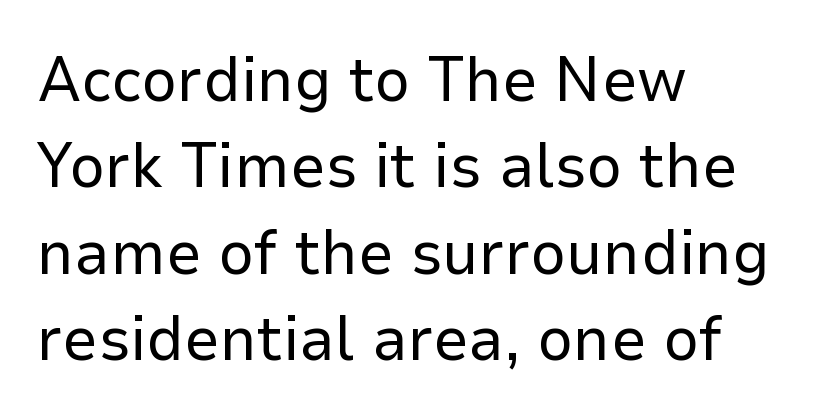
Is there much room between lines? A standard amount, neither cramped nor airy. Typeset ragged right — the left edge is the straight one. Descenders hang freely into open space. In terms of letterspacing, this is plain default setting. Spacing verdict: proportional, widths tailored to each character. The face looks like a standard text weight, possibly lighter.
